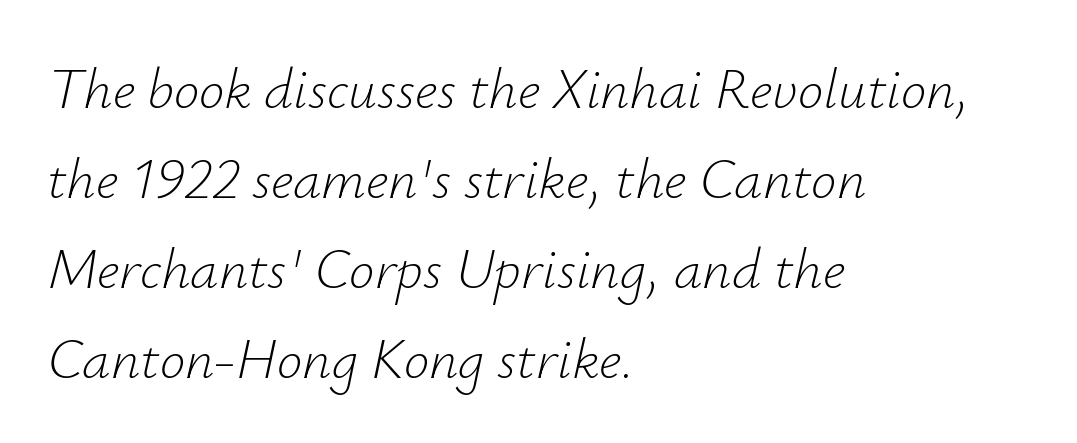
Is the letter spacing exaggerated? No — it looks like the ordinary default. What's the leading like? Ordinary, nothing unusual. The specimen omits any rule beneath the text block's lines. Italic? Definitely — the glyphs are oblique. Horizontal alignment here is leftward, the default for most running prose. The rendering uses natural spacing where letterforms have individual widths.
